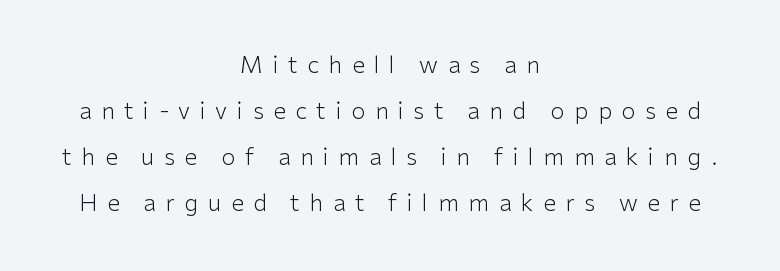
The face looks like a standard text weight, possibly lighter. The tracking reads as deliberately expanded to a designer's eye. Horizontal alignment here is central, giving a formal, balanced look. The block of text is sparse from top to bottom, with ample space between rows.
